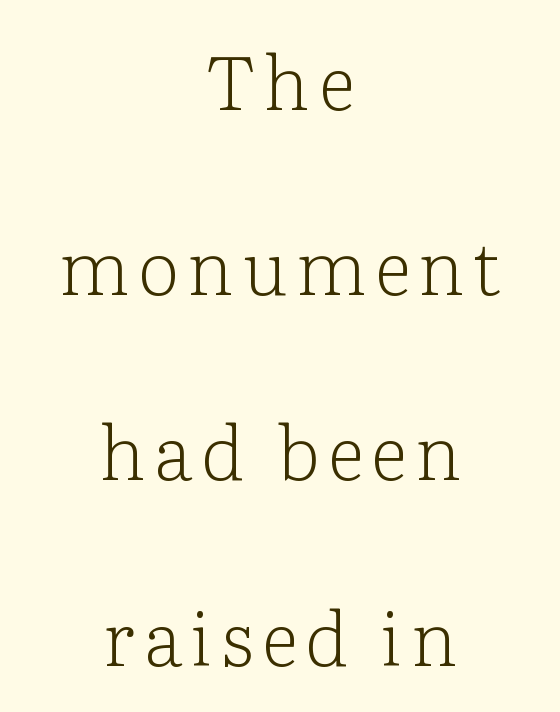
Q: Is the text bold? A: No.
Q: Is the text italic (slanted)? A: No, it is upright.
Q: Is the typeface a serif or a sans-serif typeface? A: Serif.
Q: Is the text underlined? A: No.
Q: How is the paragraph aligned? A: Centered.
Q: Is the spacing between lines tight, normal or loose? A: Loose.
Q: Width (condensed, normal, or wide)? A: Normal.
Q: Stroke contrast? A: Low.
Q: x-height? A: Medium.
Q: Monospaced? A: No.
